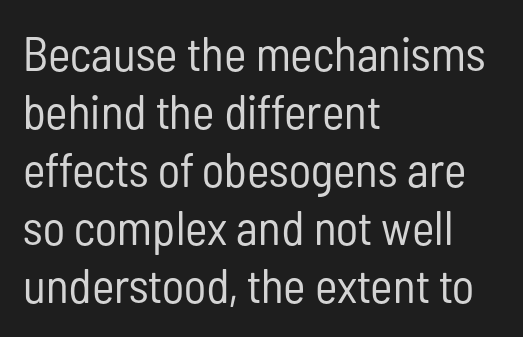
Q: Is the text bold? A: No.
Q: Is the text italic (slanted)? A: No, it is upright.
Q: Is the typeface a serif or a sans-serif typeface? A: Sans-serif.
Q: Is the text underlined? A: No.
Q: How is the paragraph aligned? A: Left-aligned.
Q: Is the spacing between letters normal or unusually wide? A: Normal.
Q: Width (condensed, normal, or wide)? A: Condensed.
Q: Stroke contrast? A: Low.
Q: x-height? A: Medium.
Q: Monospaced? A: No.
